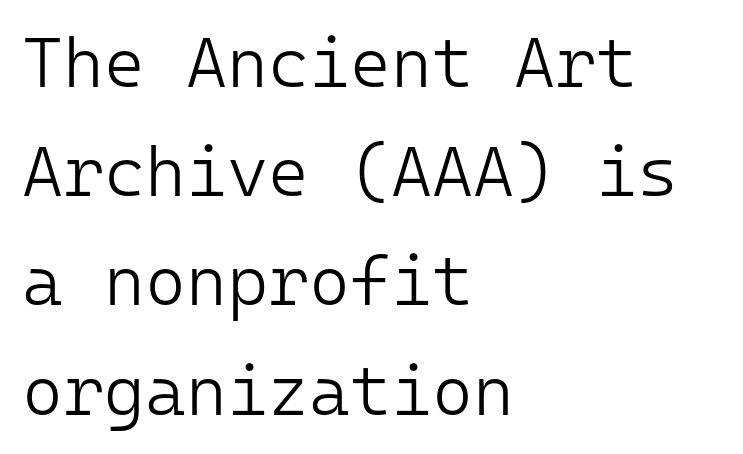
Nope, not italic — everything's standing straight. Does extra space separate the letters? No, they use regular spacing. Check under the words: just untouched page. Are there feet on the stems? There aren't — it's a sans. Regular leading.
